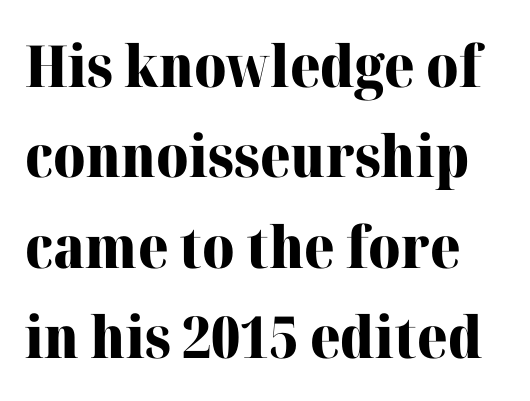
Q: Is the text bold? A: Yes.
Q: Is the text italic (slanted)? A: No, it is upright.
Q: Is the typeface a serif or a sans-serif typeface? A: Serif.
Q: Is the text underlined? A: No.
Q: Is the spacing between letters normal or unusually wide? A: Normal.
Q: Is the spacing between lines tight, normal or loose? A: Normal.
Q: Width (condensed, normal, or wide)? A: Normal.
Q: Stroke contrast? A: High.
Q: x-height? A: Medium.
Q: Monospaced? A: No.
